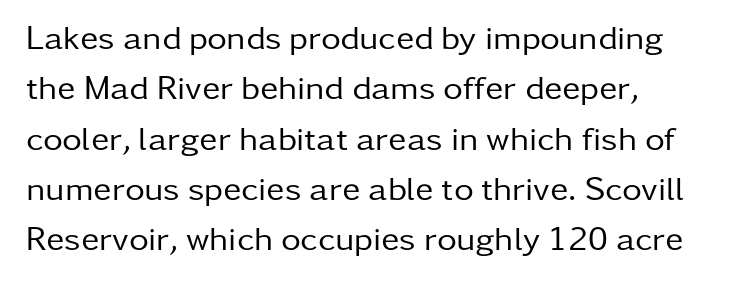
The image shows 34 px regular-weight sans-serif type, upright; set normal line spacing (1.48x), normal letter spacing, not underlined; low stroke contrast and a medium x-height.
